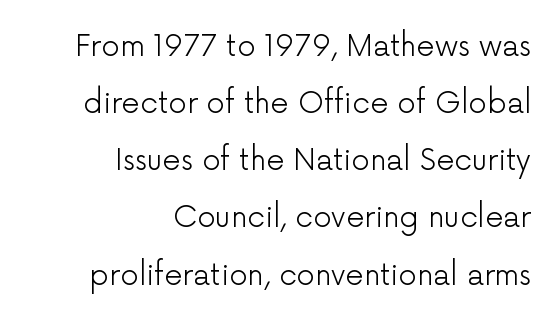
The designer went with a sans here, leaving each stem footless. Whoever set this chose breathing room over compactness in the vertical rhythm. Italic: no, the glyphs are upright roman. The ragged edge is on the left, which tells us the setting is flush right. Is the type heavy? It reads as light-to-regular instead. Standard letterfit; no display-style spreading of the glyphs.
